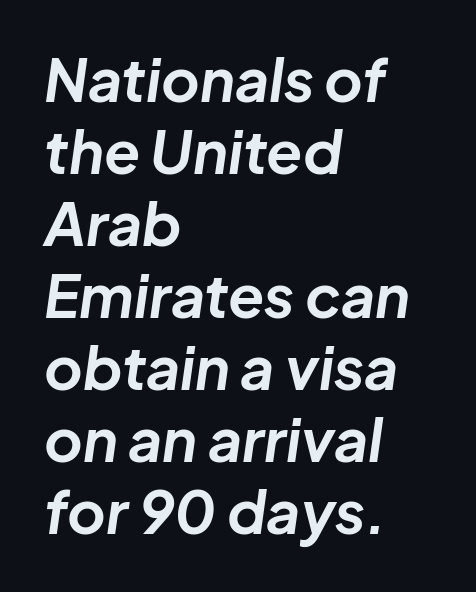
{"italic": "yes", "lean": "right", "slant_degrees": 8, "bold": "yes", "weight": "bold", "width": "normal", "stroke_contrast": "low", "x_height": "medium", "monospaced": "no", "underline": "no", "align": "left", "line_spacing_ratio": 1.22, "letter_spacing": "normal", "letter_spacing_em": 0.0, "glyph_px": 59}
